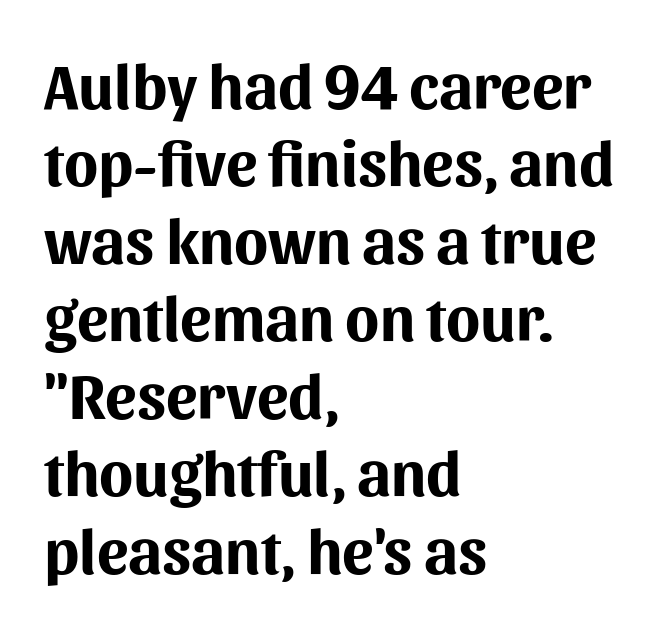
{"serif": "no", "italic": "no", "bold": "yes", "weight": "bold", "width": "normal", "stroke_contrast": "medium", "x_height": "medium", "monospaced": "no", "underline": "no", "align": "left", "line_spacing_ratio": 1.23, "letter_spacing": "normal", "letter_spacing_em": 0.0, "glyph_px": 63}
